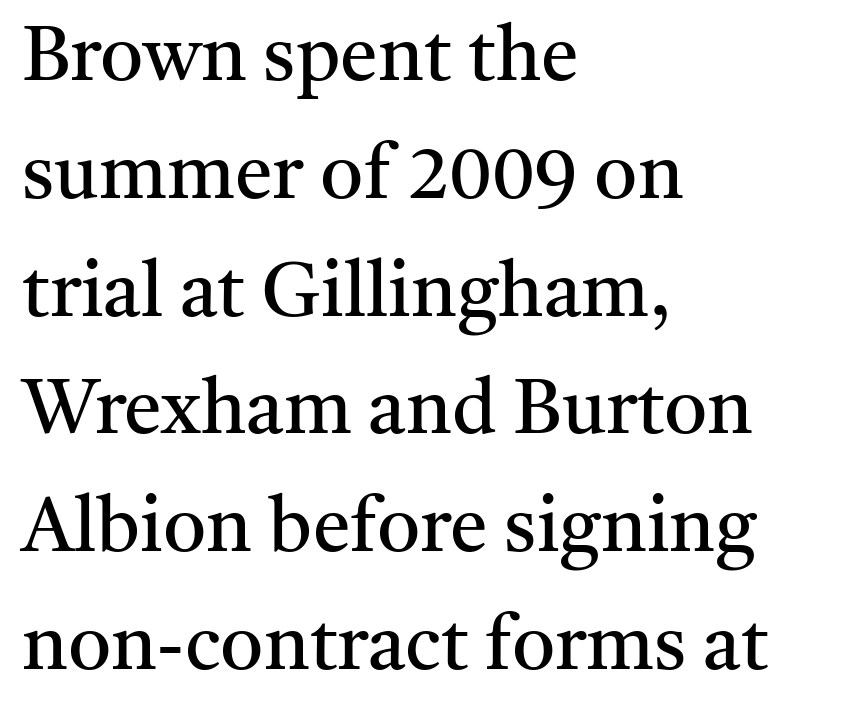
The image shows 76 px regular-weight serif type, upright; set left-aligned, normal line spacing (1.55x), normal letter spacing, not underlined; medium stroke contrast and a medium x-height.
